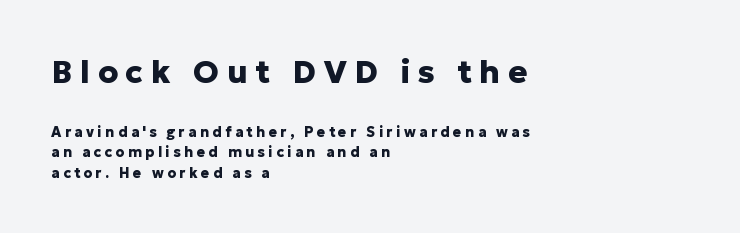
The image shows 32 px heavy sans-serif type, upright; set left-aligned, normal line spacing (1.45x), unusually wide letter spacing (+0.24 em), not underlined; the first (top) block is 2.29x larger; low stroke contrast and a medium x-height.
